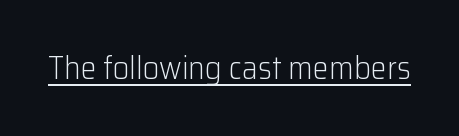
{"serif": "no", "italic": "no", "bold": "no", "weight": "light", "width": "normal", "stroke_contrast": "low", "x_height": "medium", "monospaced": "no", "underline": "yes", "letter_spacing": "normal", "letter_spacing_em": 0.0, "glyph_px": 32}
